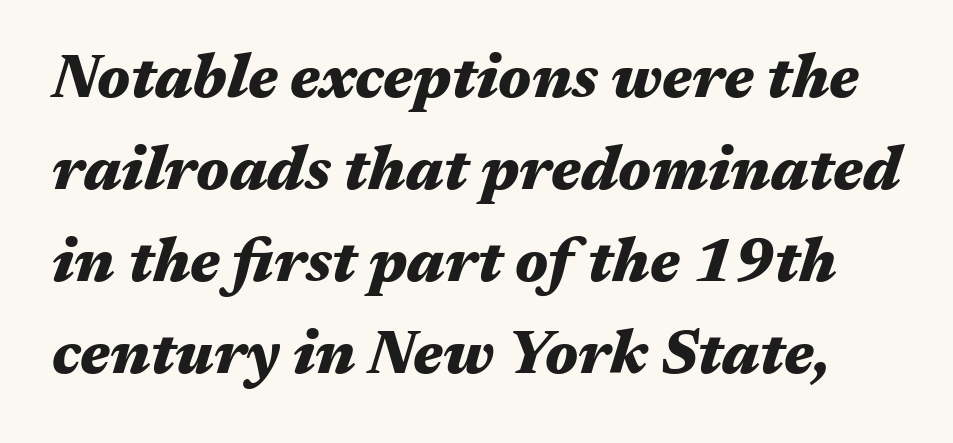
{"italic": "yes", "lean": "right", "slant_degrees": 17, "bold": "yes", "weight": "heavy", "width": "wide", "stroke_contrast": "medium", "x_height": "medium", "monospaced": "no", "underline": "no", "line_spacing": "normal", "line_spacing_ratio": 1.51, "letter_spacing": "normal", "letter_spacing_em": 0.0, "glyph_px": 61}
